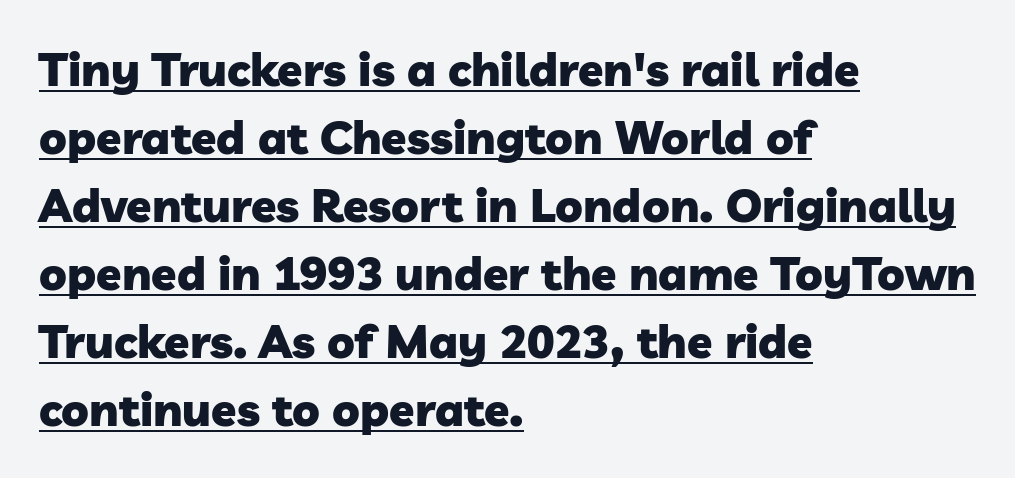
{"serif": "no", "bold": "yes", "weight": "heavy", "width": "normal", "stroke_contrast": "low", "x_height": "medium", "monospaced": "no", "underline": "yes", "align": "left", "line_spacing": "normal", "line_spacing_ratio": 1.48, "letter_spacing": "normal", "letter_spacing_em": 0.0, "glyph_px": 46}
